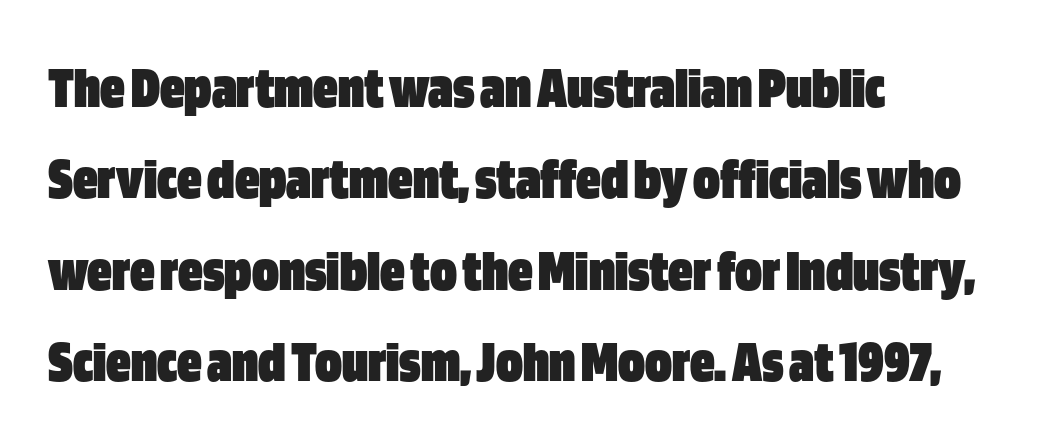
Q: Is the text bold? A: Yes.
Q: Is the text italic (slanted)? A: No, it is upright.
Q: Is the typeface a serif or a sans-serif typeface? A: Sans-serif.
Q: Is the text underlined? A: No.
Q: How is the paragraph aligned? A: Left-aligned.
Q: Is the spacing between letters normal or unusually wide? A: Normal.
Q: Is the spacing between lines tight, normal or loose? A: Normal.
Q: Width (condensed, normal, or wide)? A: Condensed.
Q: Stroke contrast? A: Low.
Q: x-height? A: Large.
Q: Monospaced? A: No.
